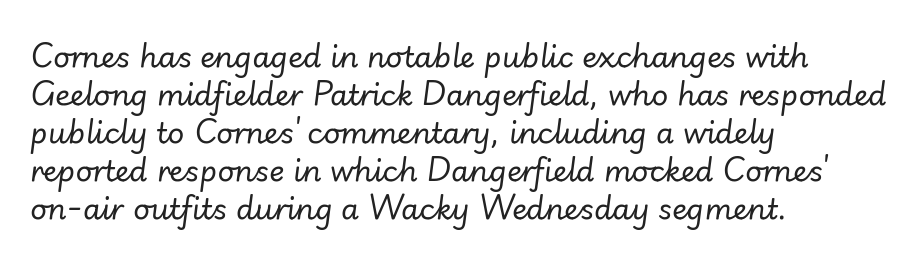
Compared with typical body copy, the letter spacing here is the same. The rendering anchors every line to the left-hand side. The rendering uses natural spacing where letterforms have individual widths. Check under the words: just untouched page. Is this a heavy cut? Hardly; it is regular or lighter.
